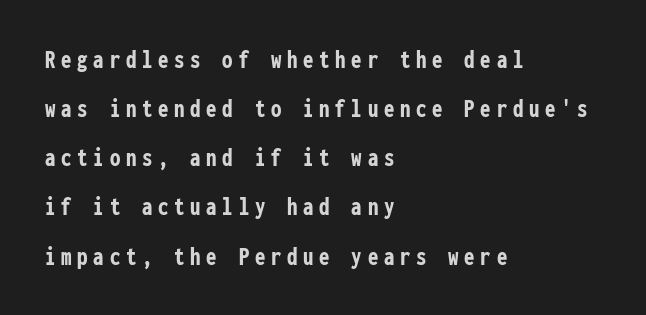
Typeset ragged right — the left edge is the straight one. Quick note: not italic, upright. Check under the words: just untouched page. Glyph-to-glyph distance is far greater than everyday printed text. Strokes here are thick enough to call this a true bold.
